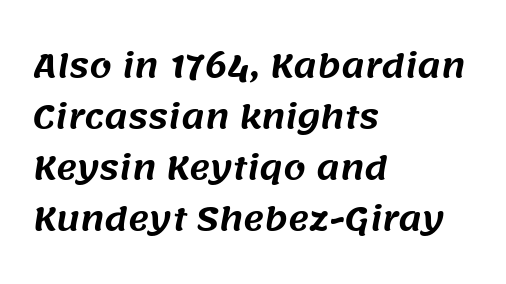
The passage shown is not underscored anywhere. The letters sit at their default tracking, neither squeezed nor spread. Which margin do the lines hug? The left one — the right edge is uneven. The vertical gap from one line to the next is medium. The glyphs in this specimen are sans serif.
